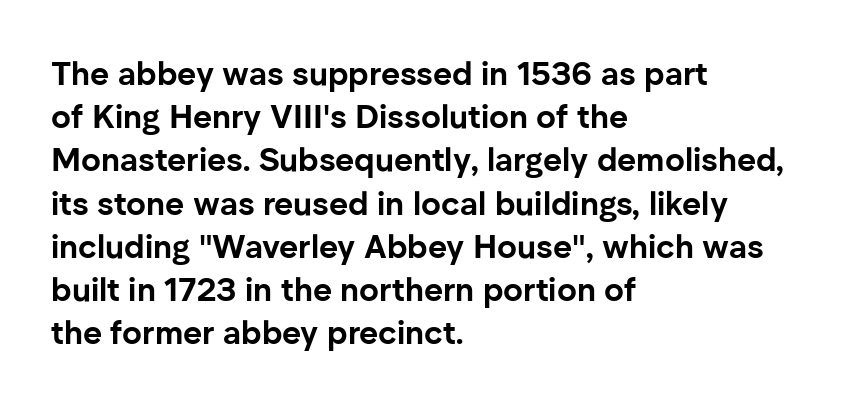
The image shows 33 px bold sans-serif type, upright; set left-aligned, normal line spacing (1.31x), normal letter spacing, not underlined; low stroke contrast and a medium x-height.
